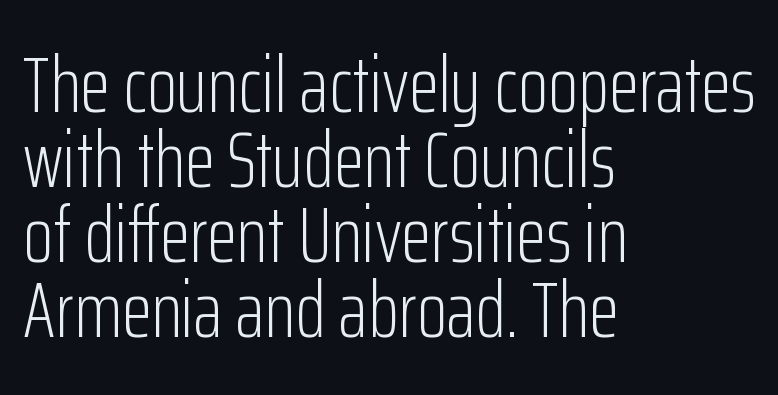
These lines are composed in type without serifs. Inter-character spacing is left at the font's built-in metrics. A classic flush-left, rag-right setting is used for this passage. The typesetting does not lean heavy: it is not bold. Character widths vary here, with narrow letters taking less room than wide ones.
